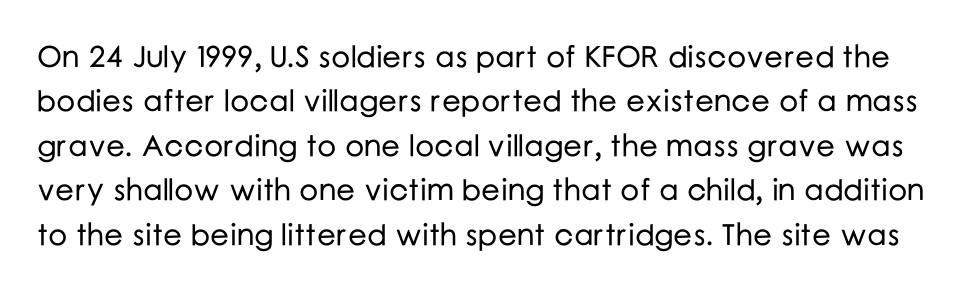
Q: Is the text italic (slanted)? A: No, it is upright.
Q: Is the typeface a serif or a sans-serif typeface? A: Sans-serif.
Q: Is the text underlined? A: No.
Q: Is the spacing between letters normal or unusually wide? A: Normal.
Q: Is the spacing between lines tight, normal or loose? A: Normal.
Q: Width (condensed, normal, or wide)? A: Normal.
Q: Stroke contrast? A: Low.
Q: x-height? A: Medium.
Q: Monospaced? A: No.
